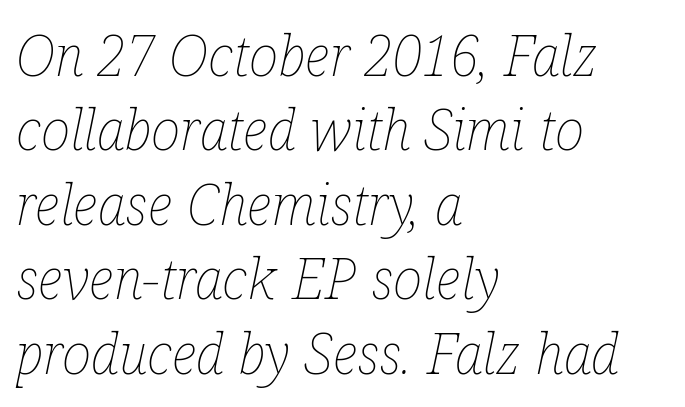
Q: Is the text bold? A: No.
Q: Is the text italic (slanted)? A: Yes, it leans right by about 12 degrees.
Q: Is the text underlined? A: No.
Q: How is the paragraph aligned? A: Left-aligned.
Q: Is the spacing between letters normal or unusually wide? A: Normal.
Q: Is the spacing between lines tight, normal or loose? A: Normal.
Q: Width (condensed, normal, or wide)? A: Condensed.
Q: Stroke contrast? A: Low.
Q: x-height? A: Medium.
Q: Monospaced? A: No.
